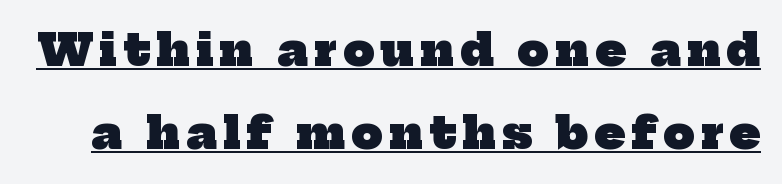
{"serif": "yes", "bold": "yes", "weight": "heavy", "width": "normal", "stroke_contrast": "low", "x_height": "medium", "monospaced": "no", "underline": "yes", "line_spacing_ratio": 1.89, "glyph_px": 44}
